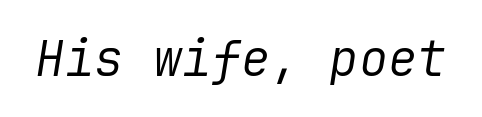
Q: Is the text bold? A: No.
Q: Is the text italic (slanted)? A: Yes, it leans right by about 9 degrees.
Q: Is the text underlined? A: No.
Q: Is the spacing between letters normal or unusually wide? A: Normal.
Q: Width (condensed, normal, or wide)? A: Normal.
Q: Stroke contrast? A: Low.
Q: x-height? A: Medium.
